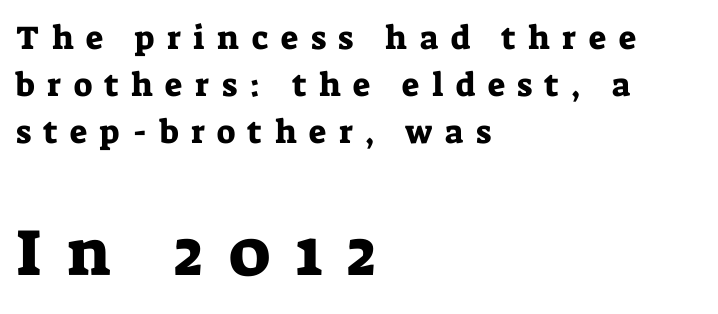
{"serif": "yes", "italic": "no", "width": "normal", "stroke_contrast": "low", "x_height": "medium", "monospaced": "no", "underline": "no", "align": "left", "line_spacing": "normal", "line_spacing_ratio": 1.42, "letter_spacing": "wide", "letter_spacing_em": 0.38, "larger_block": "second", "size_ratio": 2.0, "glyph_px": 66}
